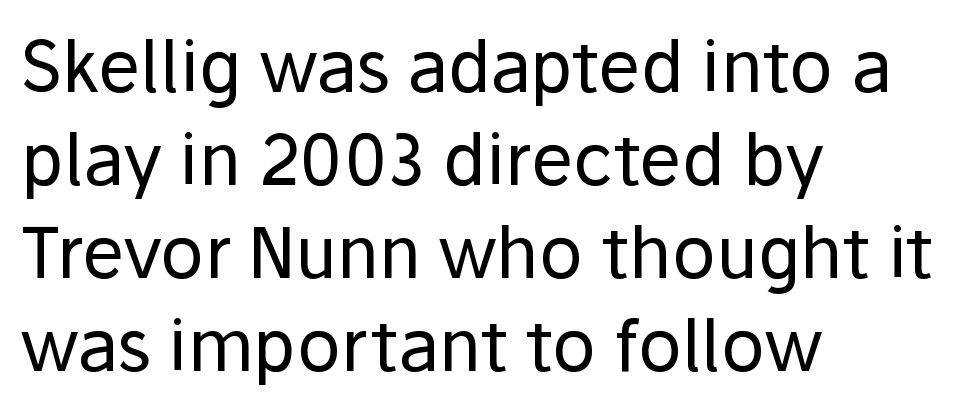
{"serif": "no", "italic": "no", "bold": "no", "weight": "regular", "width": "normal", "stroke_contrast": "low", "x_height": "medium", "monospaced": "no", "underline": "no", "align": "left", "line_spacing": "normal", "line_spacing_ratio": 1.31, "letter_spacing": "normal", "letter_spacing_em": 0.0, "glyph_px": 71}
